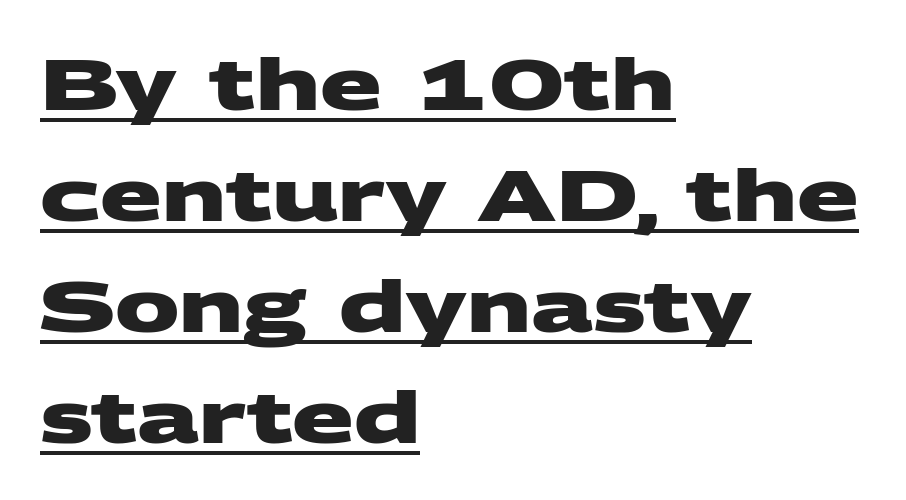
Q: Is the text bold? A: Yes.
Q: Is the typeface a serif or a sans-serif typeface? A: Sans-serif.
Q: Is the text underlined? A: Yes.
Q: How is the paragraph aligned? A: Left-aligned.
Q: Is the spacing between letters normal or unusually wide? A: Normal.
Q: Is the spacing between lines tight, normal or loose? A: Normal.
Q: Width (condensed, normal, or wide)? A: Wide.
Q: Stroke contrast? A: Medium.
Q: x-height? A: Large.
Q: Monospaced? A: No.
